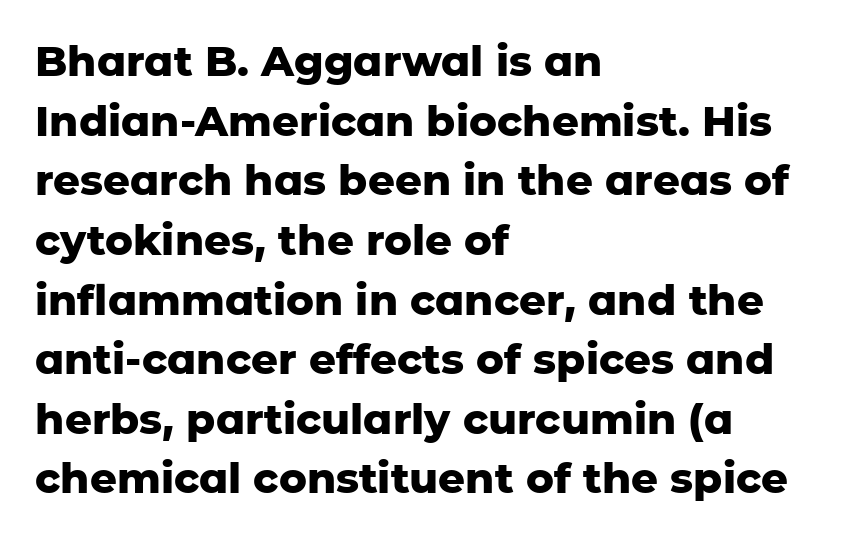
Q: Is the text bold? A: Yes.
Q: Is the text italic (slanted)? A: No, it is upright.
Q: Is the typeface a serif or a sans-serif typeface? A: Sans-serif.
Q: Is the text underlined? A: No.
Q: How is the paragraph aligned? A: Left-aligned.
Q: Is the spacing between letters normal or unusually wide? A: Normal.
Q: Is the spacing between lines tight, normal or loose? A: Normal.
Q: Width (condensed, normal, or wide)? A: Normal.
Q: Stroke contrast? A: Low.
Q: x-height? A: Medium.
Q: Monospaced? A: No.
